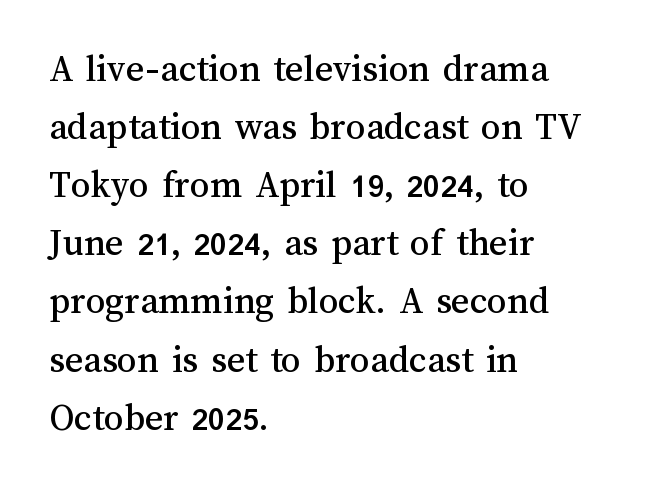
Glyph-to-glyph distance matches everyday printed text. It's the straight-up-and-down kind of type. Think of a printed novel: that variable character pitch is what you see here. The compositor pushed each line to the left boundary. Baseline-to-baseline distance is the conventional proportion of letter height.
